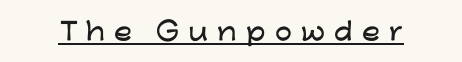
Q: Is the text italic (slanted)? A: No, it is upright.
Q: Is the text underlined? A: Yes.
Q: Is the spacing between letters normal or unusually wide? A: Unusually wide.
